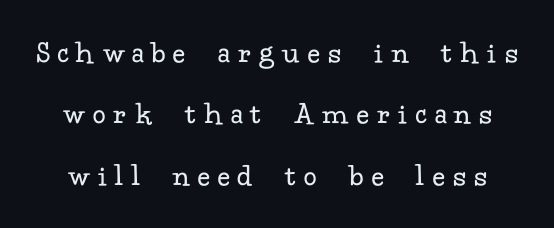
Q: Is the text bold? A: No.
Q: Is the text italic (slanted)? A: No, it is upright.
Q: Is the typeface a serif or a sans-serif typeface? A: Serif.
Q: Is the text underlined? A: No.
Q: Is the spacing between letters normal or unusually wide? A: Unusually wide.
Q: Is the spacing between lines tight, normal or loose? A: Loose.
Q: Width (condensed, normal, or wide)? A: Normal.
Q: Stroke contrast? A: Low.
Q: x-height? A: Small.
Q: Monospaced? A: No.
